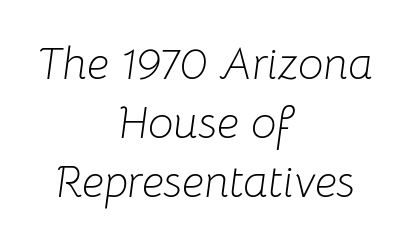
Q: Is the text bold? A: No.
Q: Is the text italic (slanted)? A: Yes, it leans right by about 8 degrees.
Q: Is the text underlined? A: No.
Q: How is the paragraph aligned? A: Centered.
Q: Is the spacing between letters normal or unusually wide? A: Normal.
Q: Is the spacing between lines tight, normal or loose? A: Normal.
Q: Width (condensed, normal, or wide)? A: Normal.
Q: Stroke contrast? A: Low.
Q: x-height? A: Medium.
Q: Monospaced? A: No.
